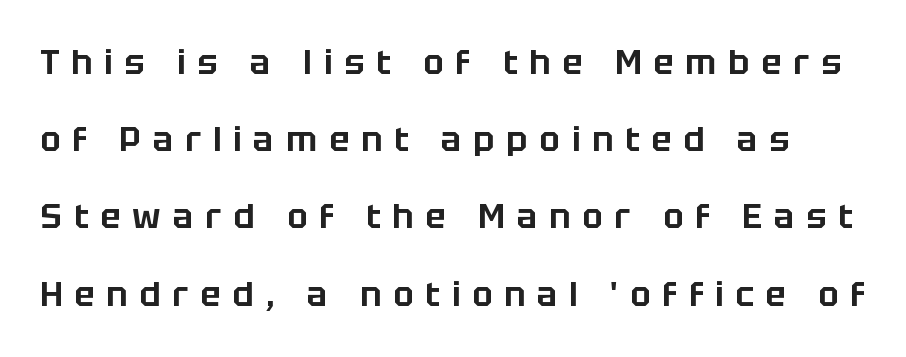
Q: Is the text italic (slanted)? A: No, it is upright.
Q: Is the typeface a serif or a sans-serif typeface? A: Sans-serif.
Q: Is the text underlined? A: No.
Q: Is the spacing between letters normal or unusually wide? A: Unusually wide.
Q: Is the spacing between lines tight, normal or loose? A: Loose.
Q: Width (condensed, normal, or wide)? A: Normal.
Q: Stroke contrast? A: Low.
Q: x-height? A: Large.
Q: Monospaced? A: No.
